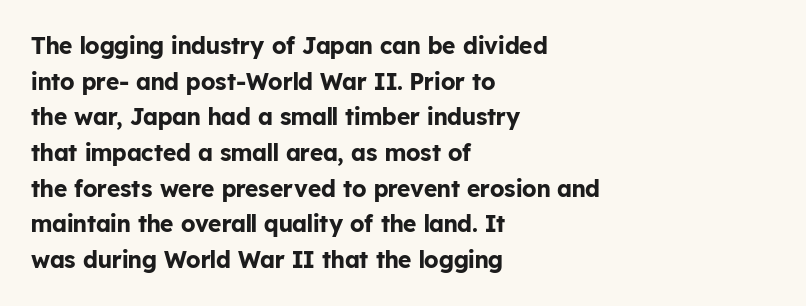
Is the block centered? No — it sits flush against the left margin. A full-strength bold gives these letters their thick strokes. The zone under the glyphs is completely vacant. This sample uses an upright cut, with every glyph sitting square on the baseline. The passage shown has conventional tracking throughout. The line-height multiplier appears to be the usual default.
